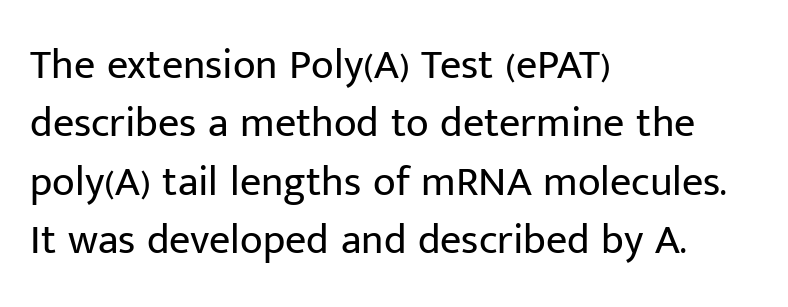
All the whitespace from short lines collects on the right. Observe the ordinary spacing: letters are neighbours, not strangers. Baseline-to-baseline distance is the conventional proportion of letter height. The rendering uses natural spacing where letterforms have individual widths.
